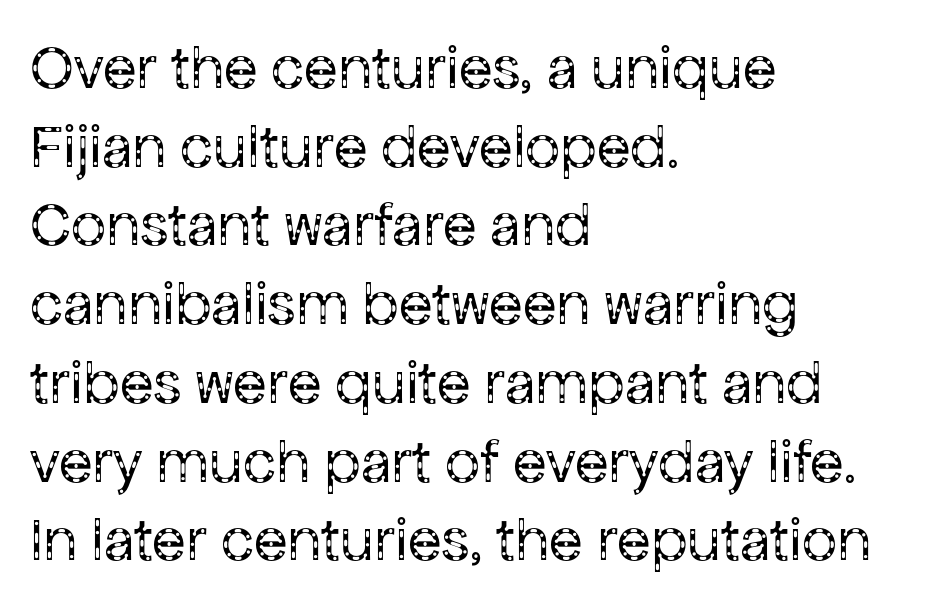
Is the block centered? No — it sits flush against the left margin. The weight tops out at a normal text grade. Do the letters lean? They stand straight. You can tell from the bare stems that sans-serif type was used. Vertically, the passage feels balanced, rows spaced as you'd expect.
